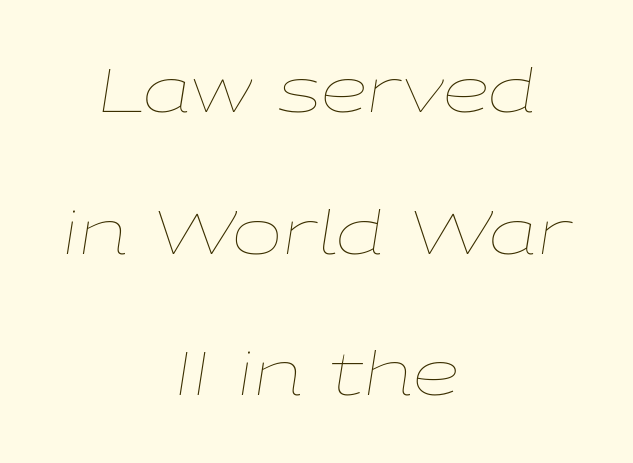
The image shows 60 px thin, wide type, italic (leaning right); set centered, loose line spacing (2.36x), normal letter spacing, not underlined; low stroke contrast and a medium x-height.
